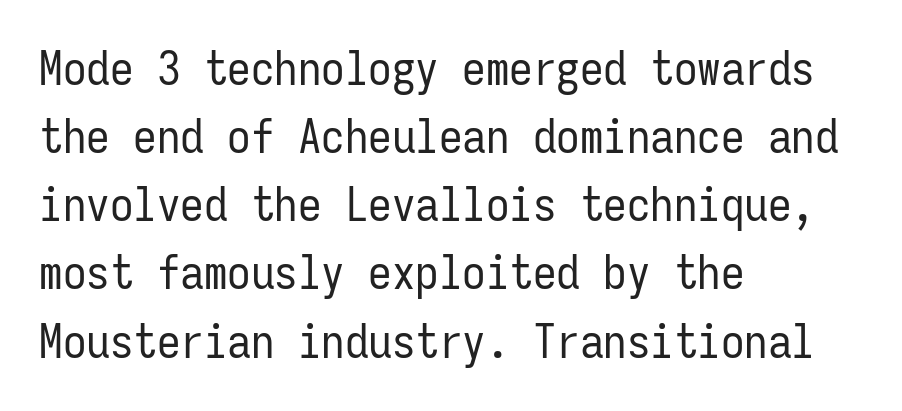
Q: Is the text bold? A: No.
Q: Is the text italic (slanted)? A: No, it is upright.
Q: Is the typeface a serif or a sans-serif typeface? A: Sans-serif.
Q: Is the text underlined? A: No.
Q: How is the paragraph aligned? A: Left-aligned.
Q: Is the spacing between letters normal or unusually wide? A: Normal.
Q: Is the spacing between lines tight, normal or loose? A: Normal.
Q: Width (condensed, normal, or wide)? A: Condensed.
Q: Stroke contrast? A: Low.
Q: x-height? A: Medium.
Q: Monospaced? A: Yes.
